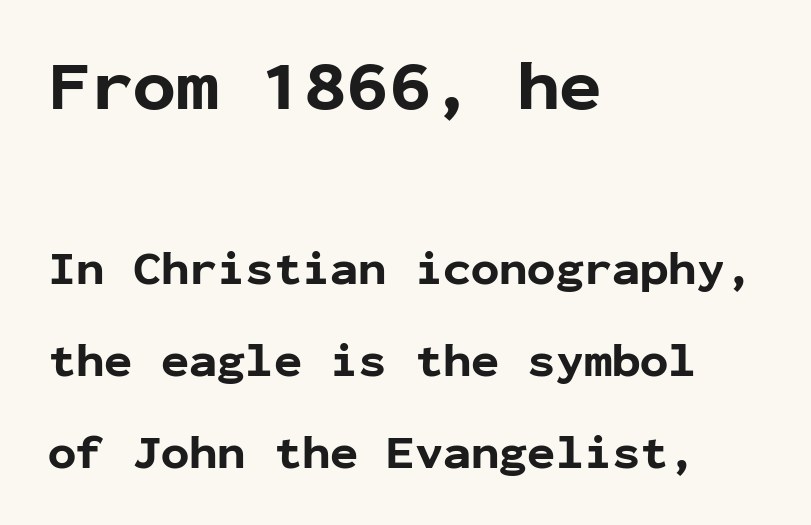
A typesetter would call this zero additional tracking. Stroke terminals: plain, sans-serif. Emphasis by weight is at full strength: bold. Only glyphs here, with clear space below each row.
